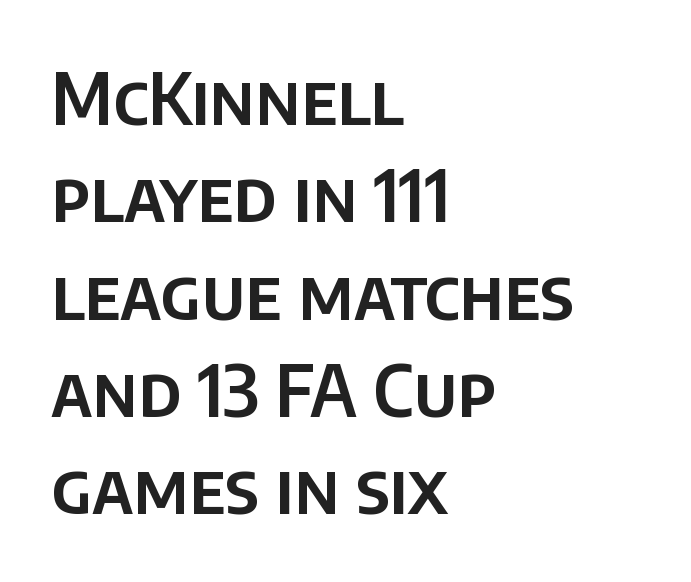
The image shows 71 px sans-serif type, upright; set left-aligned, normal line spacing (1.37x), normal letter spacing, not underlined; low stroke contrast and a large x-height.
